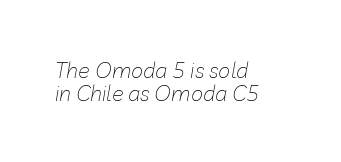
{"italic": "yes", "lean": "right", "slant_degrees": 10, "bold": "no", "underline": "no", "align": "left", "line_spacing": "tight", "line_spacing_ratio": 1.04, "letter_spacing": "normal", "letter_spacing_em": 0.0, "glyph_px": 22}
